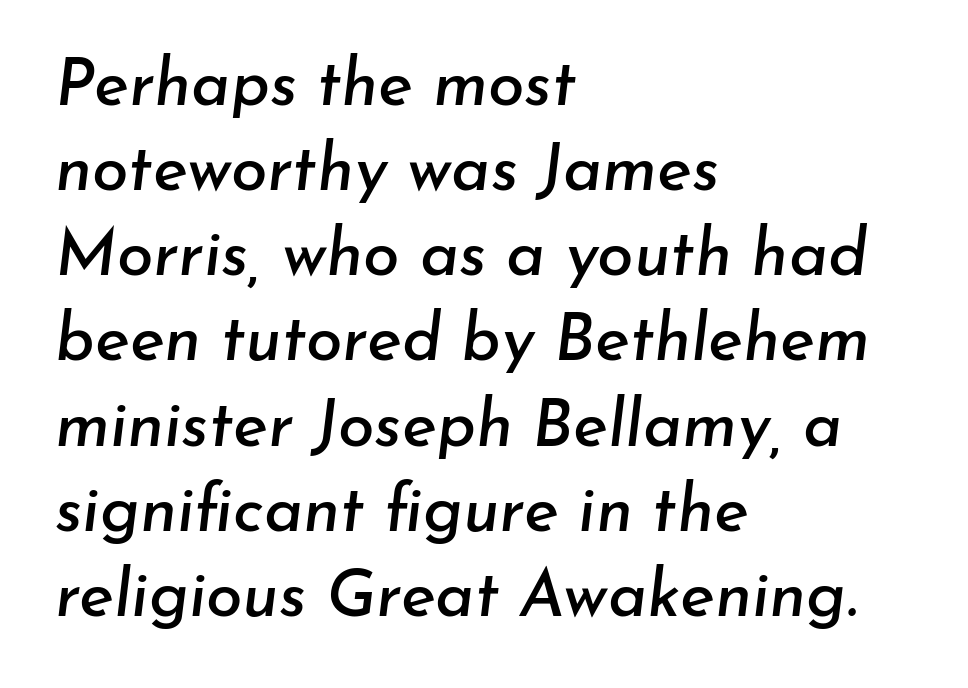
{"italic": "yes", "lean": "right", "slant_degrees": 7, "width": "normal", "stroke_contrast": "low", "x_height": "small", "monospaced": "no", "underline": "no", "align": "left", "line_spacing": "normal", "line_spacing_ratio": 1.29, "letter_spacing": "normal", "letter_spacing_em": 0.0, "glyph_px": 66}
